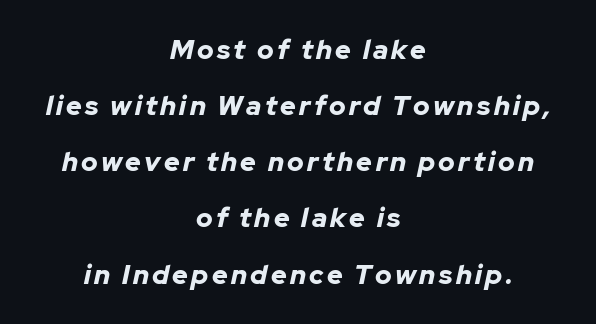
The image shows 27 px bold type, italic (leaning right); set centered, loose line spacing (2.08x), not underlined.
